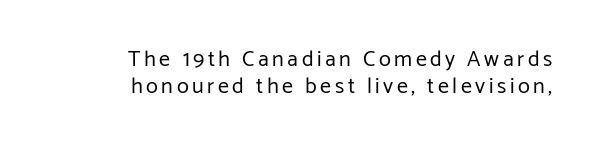
The strokes are not fattened; the text isn't bold. Casual observation: everything's shoved over to the right. Students, observe: this is what conventionally led text looks like. The glyphs are unaccompanied by any horizontal stroke below them. The lettering holds an erect, upright posture throughout.
